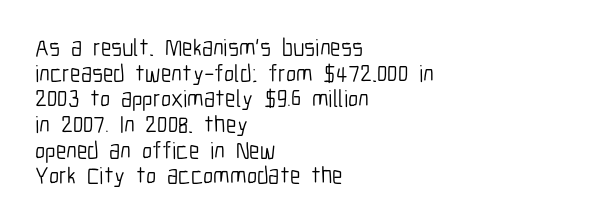
One-word summary of the alignment: left. The space between consecutive lines is stingy. Type without underlining. A roman cut, with each character standing at attention. Tracking here is standard; glyphs follow each other at the usual distance.
